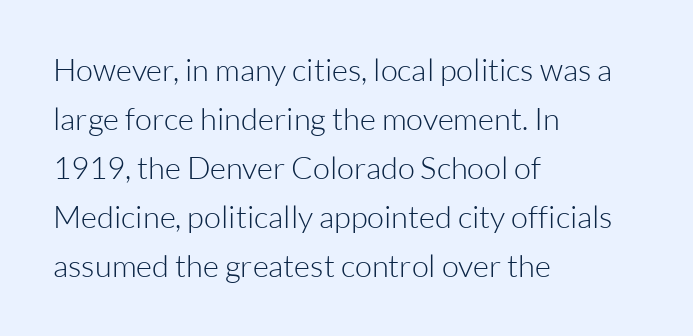
The text block is weighted toward the left margin, trailing off unevenly rightward. Baseline-to-baseline distance is the conventional proportion of letter height. In terms of posture, this sample is upright. Do the characters align in a grid? No, the font is proportional.
